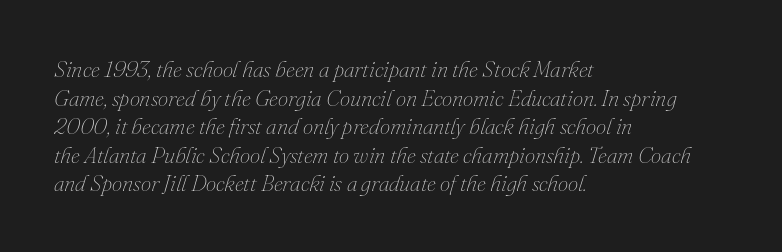
{"italic": "yes", "lean": "right", "slant_degrees": 16, "bold": "no", "underline": "no", "align": "left", "line_spacing_ratio": 1.24, "letter_spacing": "normal", "letter_spacing_em": 0.0, "glyph_px": 23}
